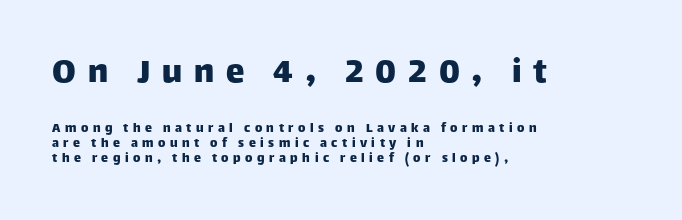
Q: Is the text italic (slanted)? A: No, it is upright.
Q: Is the typeface a serif or a sans-serif typeface? A: Sans-serif.
Q: Is the text underlined? A: No.
Q: How is the paragraph aligned? A: Left-aligned.
Q: Is the spacing between letters normal or unusually wide? A: Unusually wide.
Q: Is the spacing between lines tight, normal or loose? A: Tight.
Q: Which block of text is set in a larger size, the first (top) or the second (bottom)? A: The first (top) one.
Q: Width (condensed, normal, or wide)? A: Normal.
Q: Stroke contrast? A: Low.
Q: x-height? A: Large.
Q: Monospaced? A: No.
